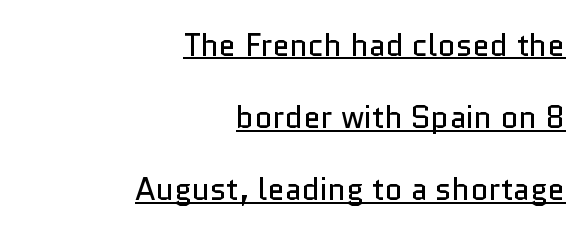
Q: Is the text bold? A: No.
Q: Is the text italic (slanted)? A: No, it is upright.
Q: Is the typeface a serif or a sans-serif typeface? A: Sans-serif.
Q: Is the text underlined? A: Yes.
Q: How is the paragraph aligned? A: Right-aligned.
Q: Is the spacing between letters normal or unusually wide? A: Normal.
Q: Is the spacing between lines tight, normal or loose? A: Loose.
Q: Width (condensed, normal, or wide)? A: Normal.
Q: Stroke contrast? A: Low.
Q: x-height? A: Medium.
Q: Monospaced? A: No.
